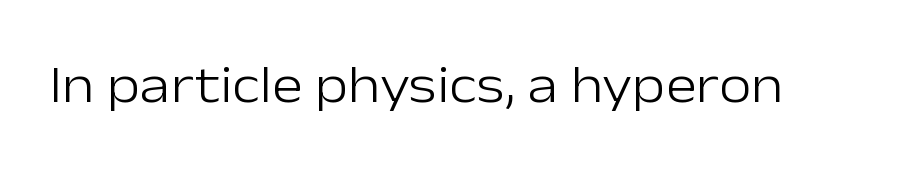
The image shows 53 px light sans-serif type, upright; set normal letter spacing, not underlined; low stroke contrast and a medium x-height.
